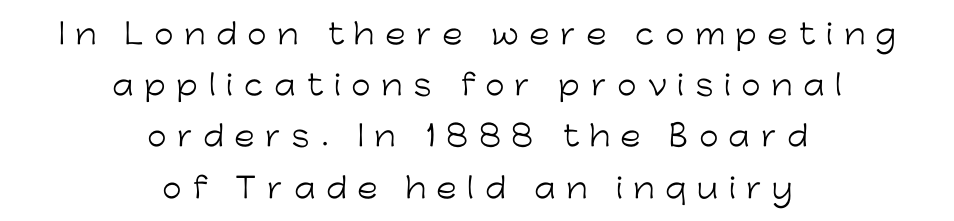
Q: Is the text bold? A: No.
Q: Is the text italic (slanted)? A: No, it is upright.
Q: Is the typeface a serif or a sans-serif typeface? A: Sans-serif.
Q: Is the text underlined? A: No.
Q: How is the paragraph aligned? A: Centered.
Q: Is the spacing between letters normal or unusually wide? A: Unusually wide.
Q: Width (condensed, normal, or wide)? A: Normal.
Q: Stroke contrast? A: Low.
Q: x-height? A: Medium.
Q: Monospaced? A: No.
